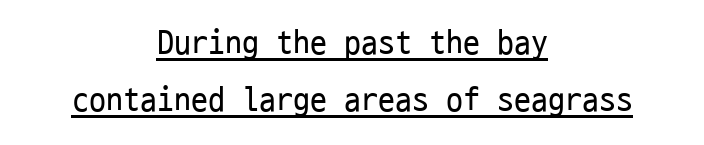
The glyphs in this specimen are sans serif. Looks like terminal output: every glyph gets an equal slot. The lettering stays uniformly vertical, giving the passage a roman look. What stands out about the letter spacing? Nothing — it is the standard amount. Each line is balanced around a shared central axis.
